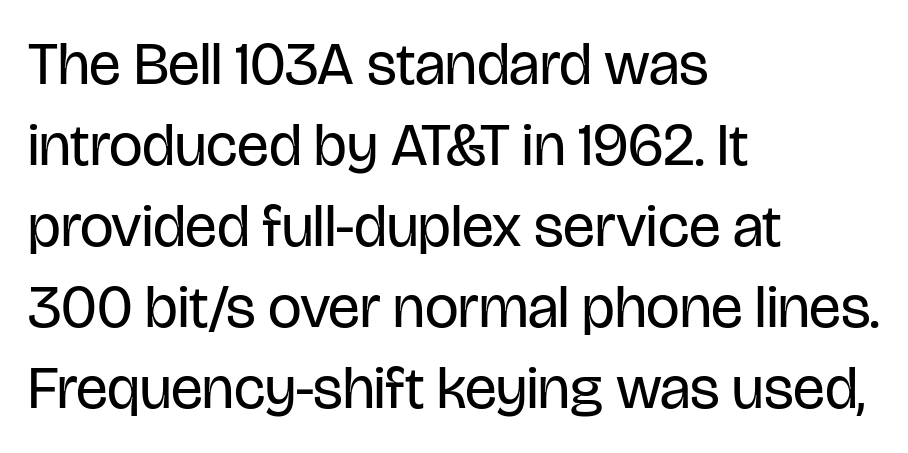
Font category for this specimen: sans-serif. Compared with typical body copy, the letter spacing here is the same. The rendering uses natural spacing where letterforms have individual widths. In terms of posture, this sample is upright. The strip under each line holds only bare page.
